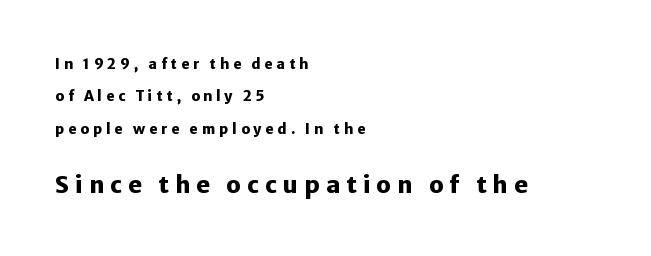
Q: Is the text bold? A: Yes.
Q: Is the text italic (slanted)? A: No, it is upright.
Q: Is the text underlined? A: No.
Q: How is the paragraph aligned? A: Left-aligned.
Q: Is the spacing between letters normal or unusually wide? A: Unusually wide.
Q: Is the spacing between lines tight, normal or loose? A: Loose.
Q: Which block of text is set in a larger size, the first (top) or the second (bottom)? A: The second (bottom) one.
